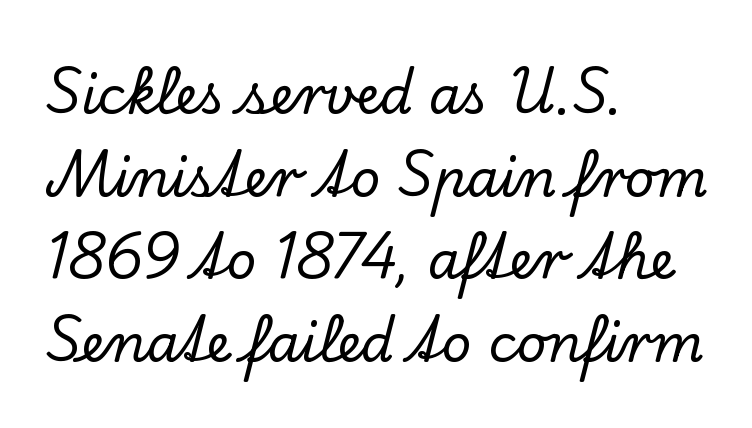
{"serif": "yes", "width": "normal", "stroke_contrast": "low", "x_height": "small", "monospaced": "no", "underline": "no", "align": "left", "line_spacing": "normal", "line_spacing_ratio": 1.59, "letter_spacing": "normal", "letter_spacing_em": 0.0, "glyph_px": 52}
